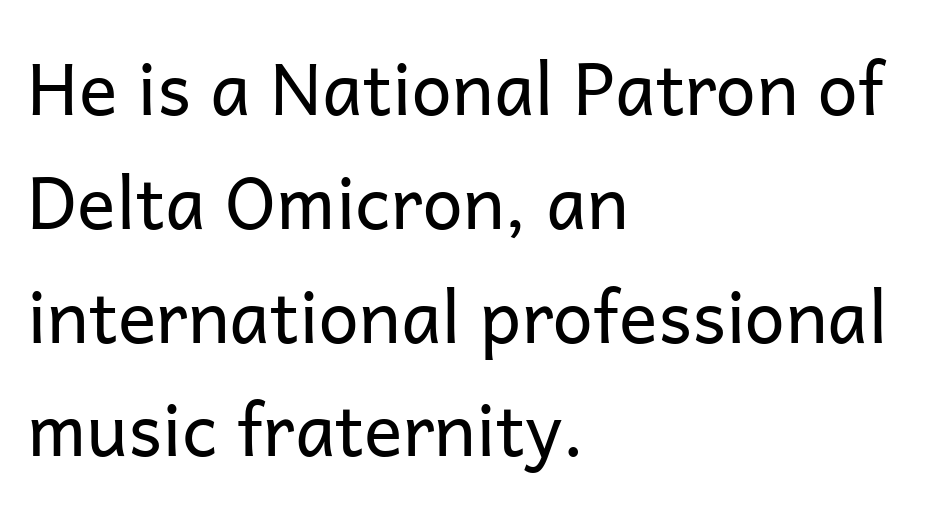
{"serif": "no", "italic": "no", "bold": "no", "weight": "regular", "width": "normal", "stroke_contrast": "low", "x_height": "medium", "monospaced": "no", "underline": "no", "align": "left", "line_spacing": "normal", "line_spacing_ratio": 1.58, "letter_spacing": "normal", "letter_spacing_em": 0.0, "glyph_px": 72}
